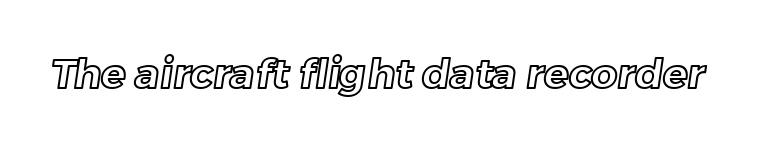
Proportional: the letters do not fall into vertical columns. Unmarked baselines from the first word to the last. The letterforms sit shoulder to shoulder at normal distance.
